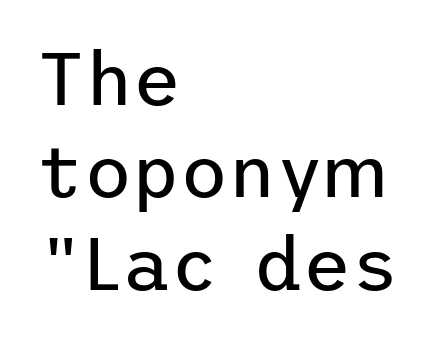
The strip under each line holds only bare page. No chunkiness to these letters — they're not bold. This rendering employs a face without finishing strokes, i.e., a sans-serif. Italic? Not at all — the glyphs are vertical. The passage is arranged the way most books set body copy — flush left. The gaps between neighbouring characters are ordinary and unremarkable.
